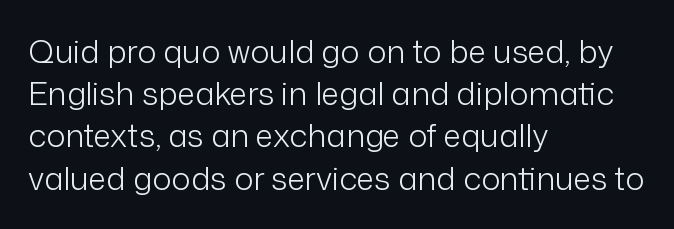
The image shows 32 px light sans-serif type, upright; set left-aligned, normal line spacing (1.32x), normal letter spacing, not underlined; low stroke contrast and a medium x-height.
